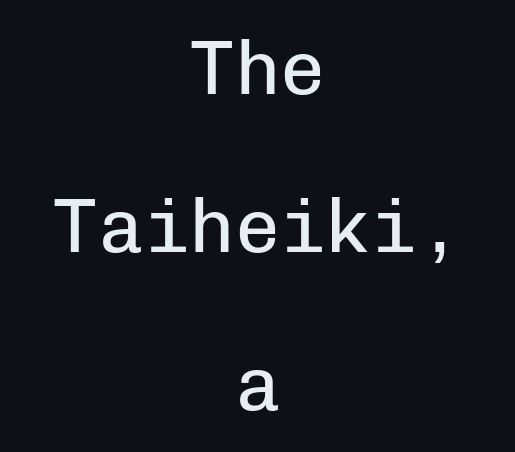
The image shows 76 px regular-weight sans-serif type, upright, monospaced; set centered, loose line spacing (2.08x), normal letter spacing, not underlined; low stroke contrast and a medium x-height.
